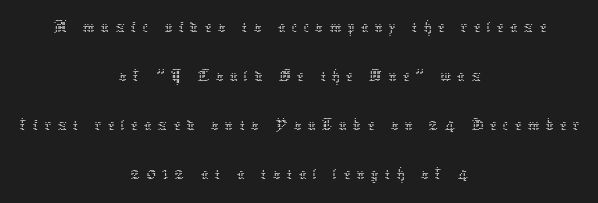
Typeset on center — no edge is straight. A light-to-regular cut is what we see here. Spacing verdict: proportional, widths tailored to each character. Whoever set this chose a conventional vertical rhythm. Honestly, there is no underline to notice here at all.
